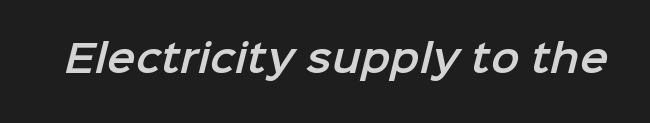
Regarding serifs, this sample does without them. The words here are not underlined. You could not count columns in this text — the font is proportionally spaced. Honestly, the letter spacing is just normal — you wouldn't notice it.
